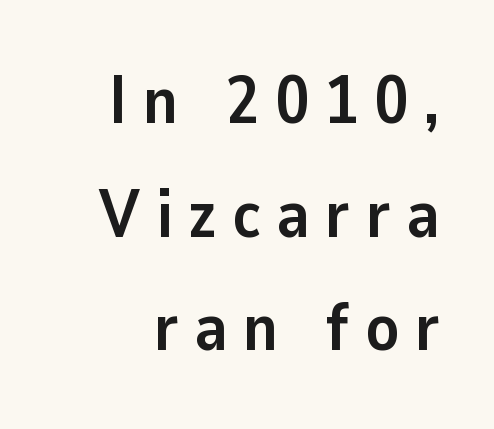
The image shows 68 px semibold sans-serif type, upright; set normal line spacing (1.67x), unusually wide letter spacing (+0.23 em), not underlined; low stroke contrast and a medium x-height.
